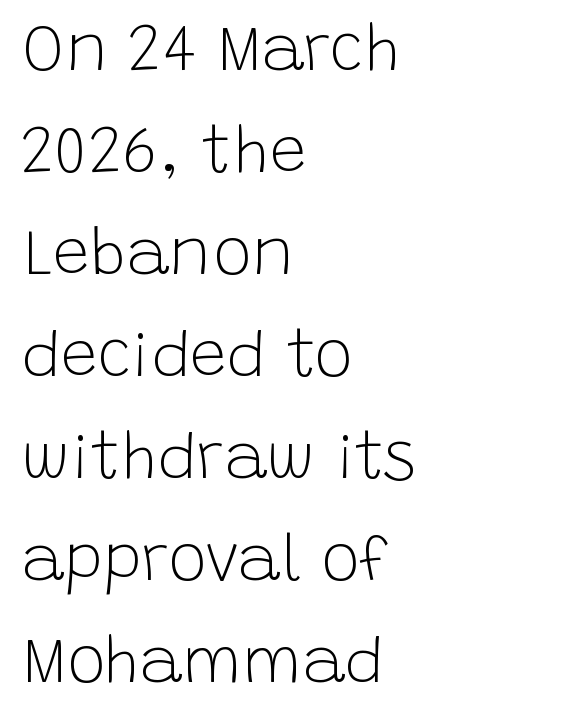
{"serif": "no", "italic": "no", "bold": "no", "weight": "light", "width": "normal", "stroke_contrast": "low", "x_height": "large", "monospaced": "no", "underline": "no", "align": "left", "line_spacing": "normal", "line_spacing_ratio": 1.57, "letter_spacing": "normal", "letter_spacing_em": 0.0, "glyph_px": 65}
